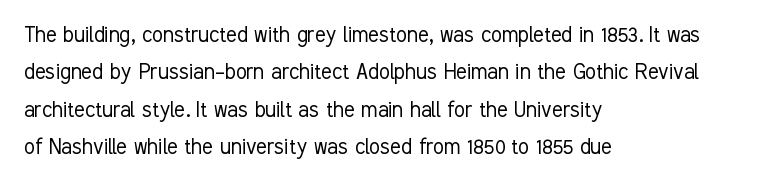
The image shows 25 px text type, upright; set left-aligned, normal line spacing (1.5x), normal letter spacing, not underlined.
